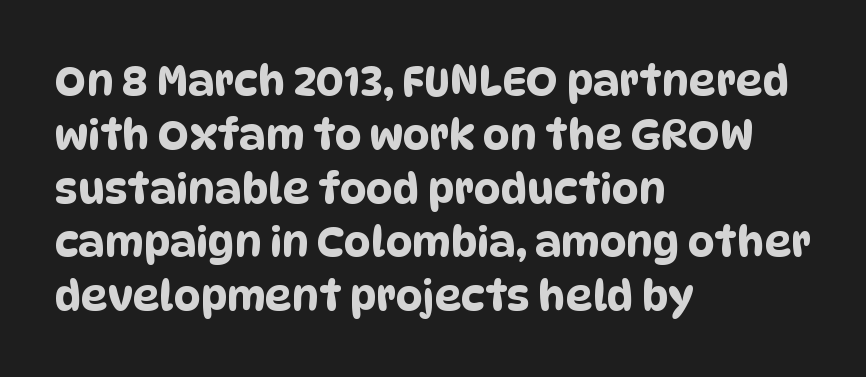
Q: Is the typeface a serif or a sans-serif typeface? A: Sans-serif.
Q: Is the text underlined? A: No.
Q: How is the paragraph aligned? A: Left-aligned.
Q: Is the spacing between letters normal or unusually wide? A: Normal.
Q: Is the spacing between lines tight, normal or loose? A: Normal.
Q: Width (condensed, normal, or wide)? A: Condensed.
Q: Stroke contrast? A: Low.
Q: x-height? A: Large.
Q: Monospaced? A: No.
